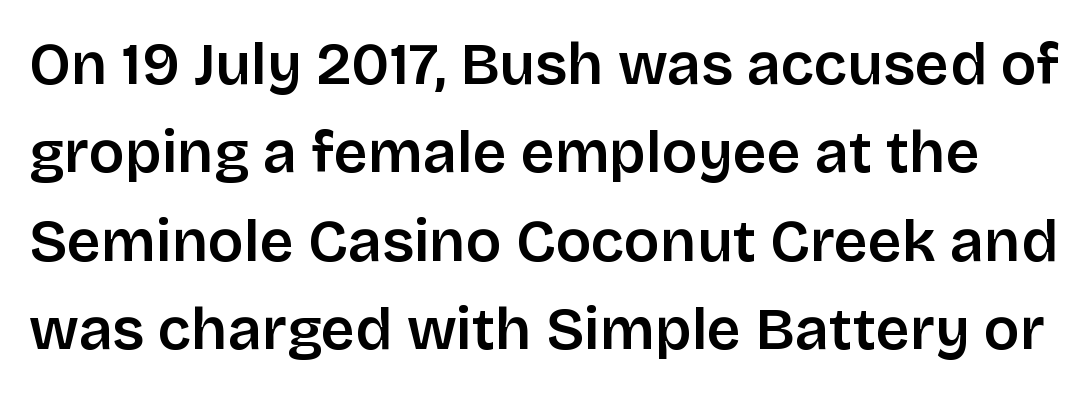
{"serif": "no", "italic": "no", "bold": "semi", "weight": "semibold", "width": "normal", "stroke_contrast": "low", "x_height": "large", "monospaced": "no", "underline": "no", "line_spacing": "normal", "line_spacing_ratio": 1.5, "letter_spacing": "normal", "letter_spacing_em": 0.0, "glyph_px": 59}
